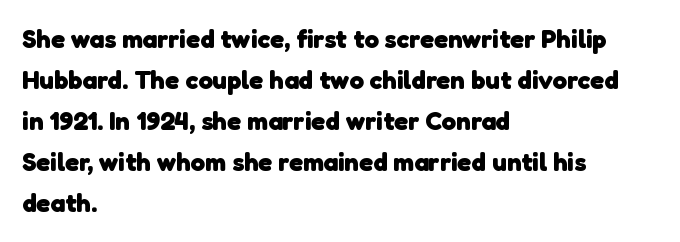
{"bold": "yes", "underline": "no", "align": "left", "line_spacing": "normal", "line_spacing_ratio": 1.58, "letter_spacing": "normal", "letter_spacing_em": 0.0, "glyph_px": 26}
